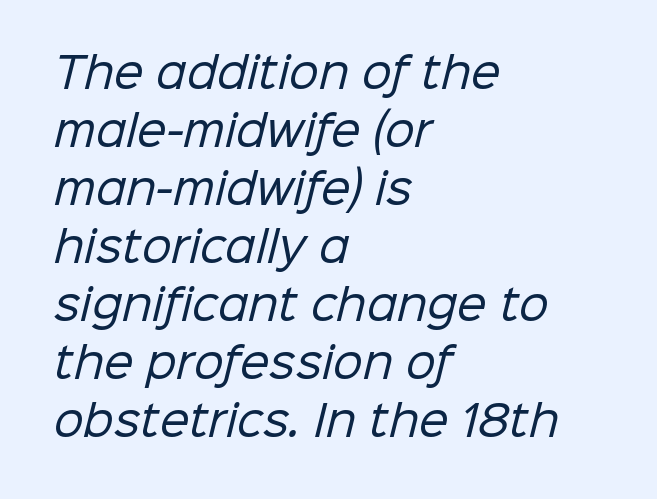
The image shows 42 px regular-weight sans-serif type; set left-aligned, normal line spacing (1.38x), normal letter spacing, not underlined; low stroke contrast and a medium x-height.
